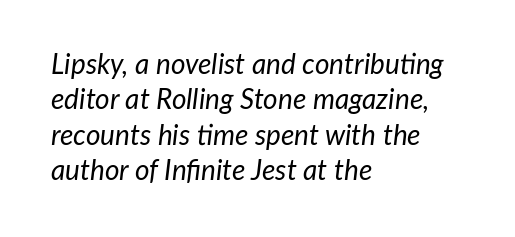
{"italic": "yes", "lean": "right", "slant_degrees": 7, "bold": "no", "weight": "regular", "width": "normal", "stroke_contrast": "low", "x_height": "medium", "monospaced": "no", "underline": "no", "align": "left", "line_spacing": "normal", "line_spacing_ratio": 1.26, "letter_spacing": "normal", "letter_spacing_em": 0.0, "glyph_px": 28}
